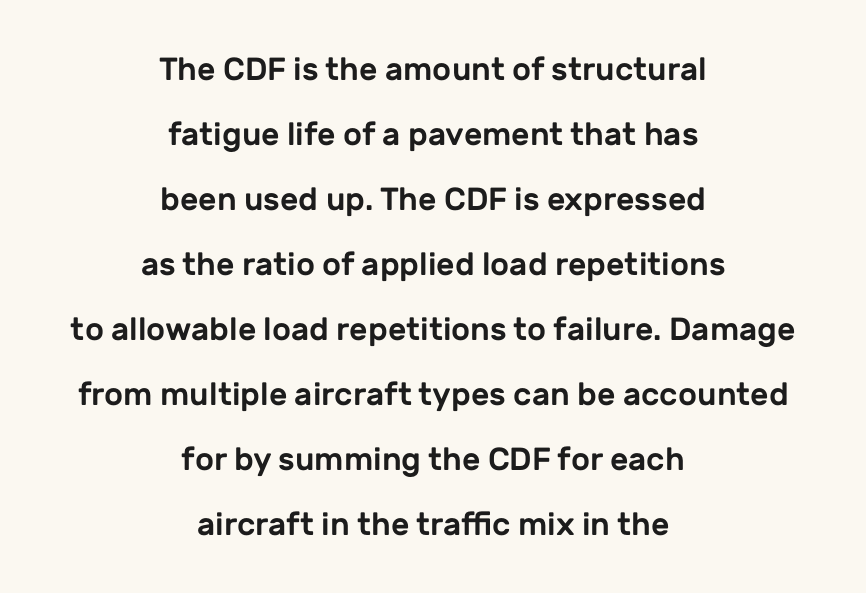
The image shows 32 px sans-serif type, upright; set centered, loose line spacing (2.03x), normal letter spacing, not underlined; low stroke contrast and a medium x-height.
